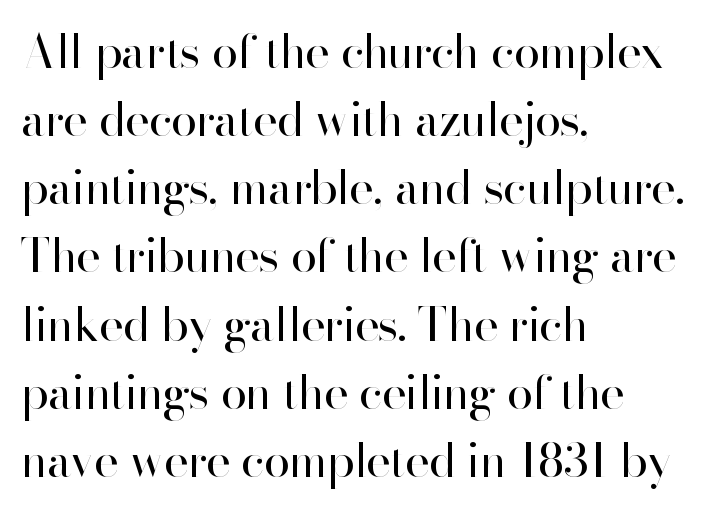
The image shows 47 px regular-weight sans-serif type, upright; set left-aligned, normal line spacing (1.45x), normal letter spacing, not underlined; high stroke contrast and a small x-height.
